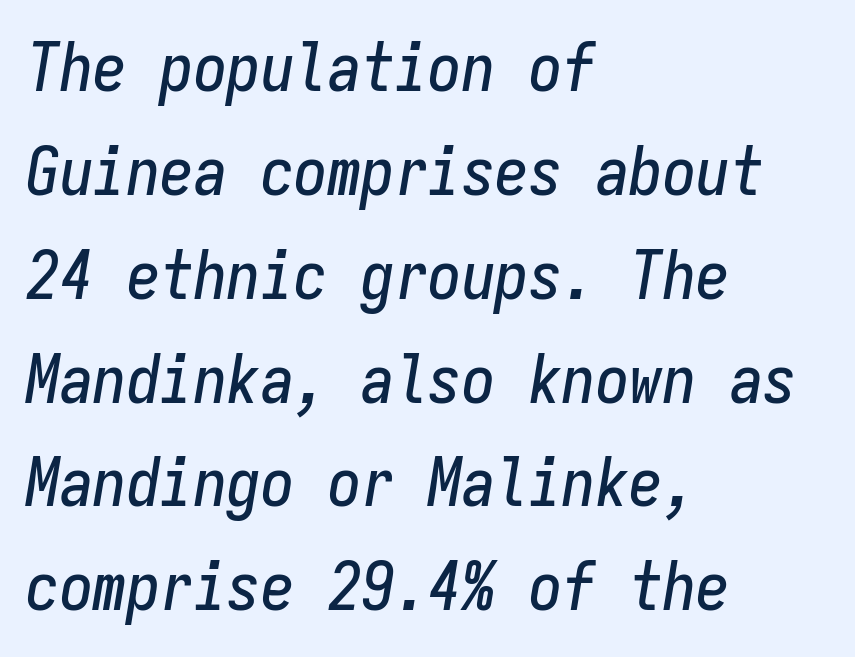
The space between consecutive lines is moderate. Note the uniform advance width — an 'i' takes as much space as an 'm'. Rendered with sloped, italic letterforms. Descenders are the only things crossing below the line. The typesetter chose a ragged-right arrangement here.
